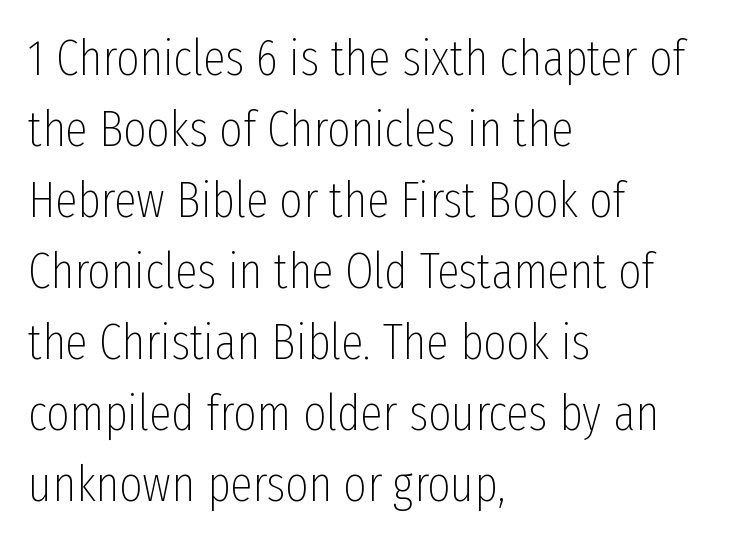
Reading down the block, your eye returns to a fixed left position each line. The letters carry no serifs — their stems end cleanly without finishing strokes. Successive baselines arrive at the customary interval. These lines keep a tight, regular rhythm from letter to letter.
